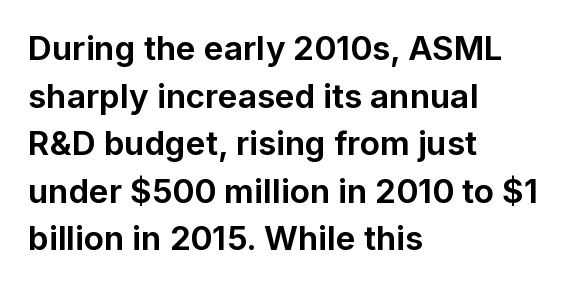
The image shows 33 px bold sans-serif type, upright; set left-aligned, normal line spacing (1.44x), normal letter spacing, not underlined; low stroke contrast and a medium x-height.
